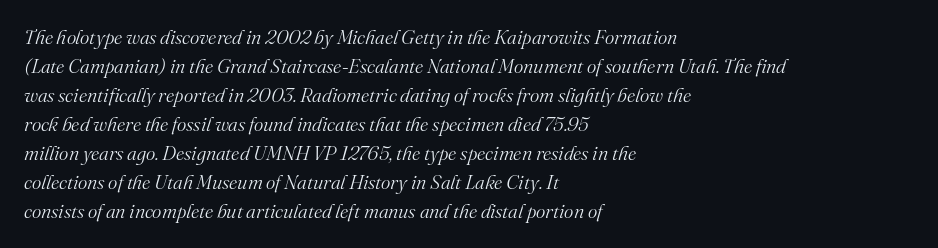
The image shows 20 px text type, italic (leaning right); set left-aligned, normal line spacing (1.45x), normal letter spacing, not underlined.
